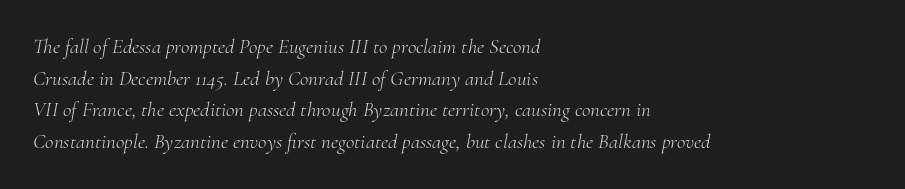
{"italic": "yes", "lean": "right", "slant_degrees": 10, "bold": "no", "underline": "no", "align": "left", "line_spacing": "normal", "line_spacing_ratio": 1.51, "letter_spacing": "normal", "letter_spacing_em": 0.0, "glyph_px": 21}
